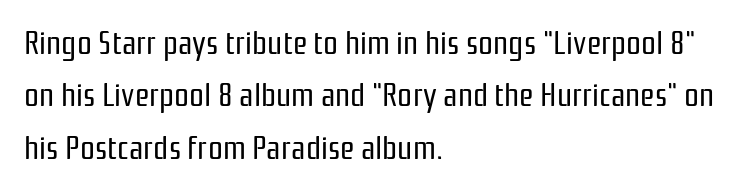
Q: Is the text bold? A: No.
Q: Is the text italic (slanted)? A: No, it is upright.
Q: Is the typeface a serif or a sans-serif typeface? A: Sans-serif.
Q: Is the text underlined? A: No.
Q: How is the paragraph aligned? A: Left-aligned.
Q: Is the spacing between letters normal or unusually wide? A: Normal.
Q: Is the spacing between lines tight, normal or loose? A: Normal.
Q: Width (condensed, normal, or wide)? A: Condensed.
Q: Stroke contrast? A: Low.
Q: x-height? A: Medium.
Q: Monospaced? A: No.
